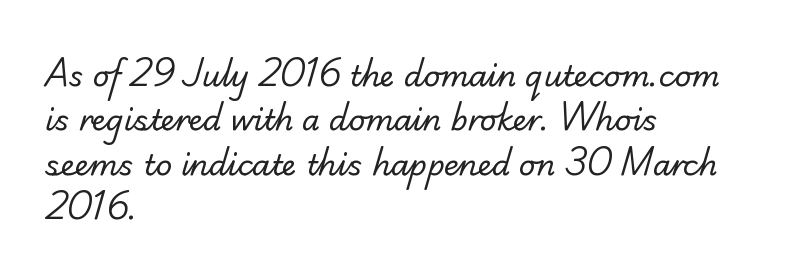
Casual observation: everything's shoved over to the left. This sample uses plain, unmodified letter spacing. Each letter keeps its own natural width here, so spacing adapts to shape. A clean baseline with only descenders dipping below it. Font category for this specimen: serif.
